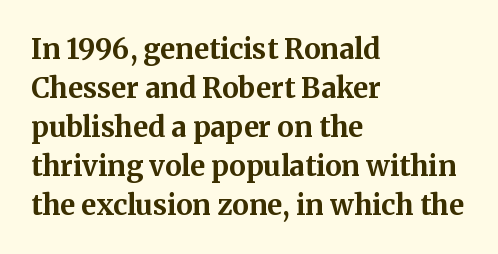
{"serif": "yes", "italic": "no", "bold": "yes", "weight": "bold", "width": "normal", "stroke_contrast": "medium", "x_height": "medium", "monospaced": "no", "underline": "no", "align": "left", "line_spacing": "normal", "line_spacing_ratio": 1.39, "letter_spacing": "normal", "letter_spacing_em": 0.0, "glyph_px": 28}
